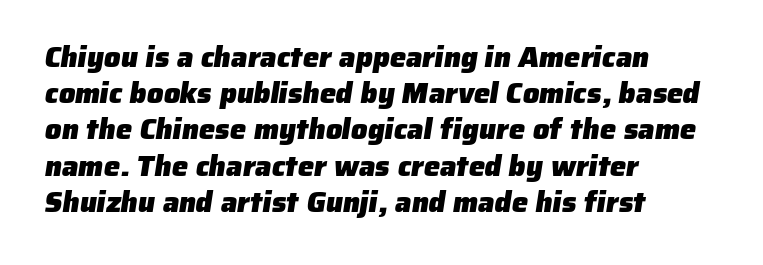
The image shows 29 px heavy sans-serif type; set left-aligned, normal line spacing (1.25x), normal letter spacing, not underlined; low stroke contrast and a medium x-height.
